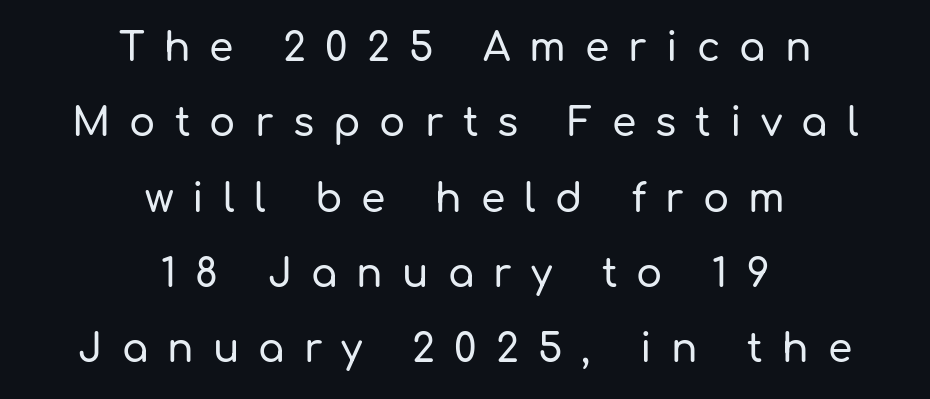
Inter-character spacing is expanded well beyond the font's built-in metrics. Note: no serifs on the glyphs. The passage shown is typed in a proportional face where columns would drift. The lines are spread far apart with generous leading. A bare baseline throughout the passage. The letters stand upright; this is a roman face.
